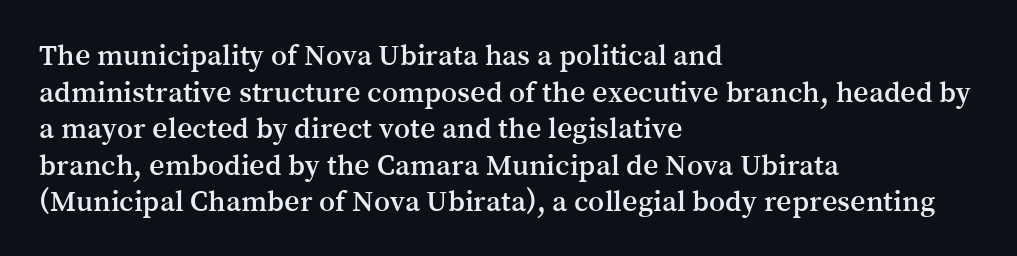
Leftover space on each line is placed entirely after the last word. These lines are rendered in a variable-pitch font. Quick note: not italic, upright. Anything drawn beneath the words? Only blank space. You can tell from the footed stems that serif type was used. Default kerning and tracking; the words read as compact shapes.
